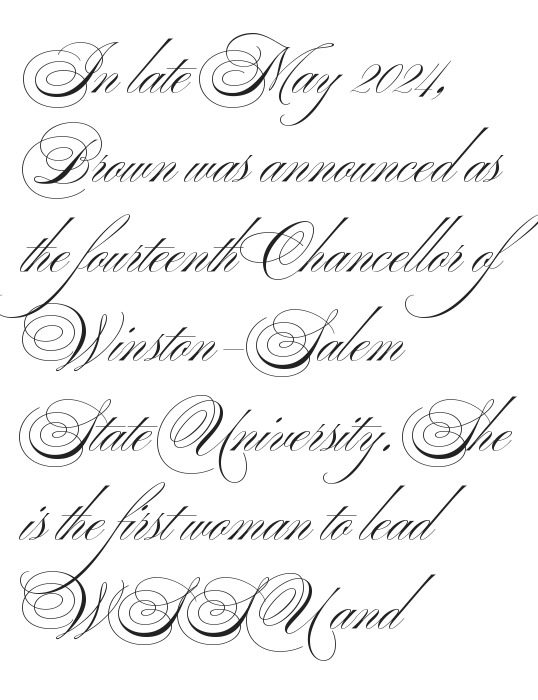
{"serif": "no", "bold": "no", "weight": "light", "width": "wide", "stroke_contrast": "medium", "x_height": "small", "monospaced": "no", "underline": "no", "align": "left", "line_spacing": "normal", "line_spacing_ratio": 1.49, "letter_spacing": "normal", "letter_spacing_em": 0.0, "glyph_px": 60}
